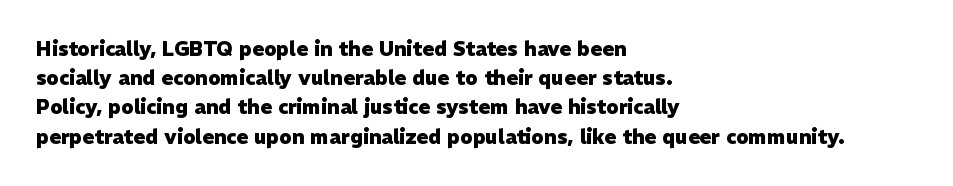
{"italic": "no", "bold": "yes", "underline": "no", "align": "left", "line_spacing": "normal", "line_spacing_ratio": 1.46, "letter_spacing": "normal", "letter_spacing_em": 0.0, "glyph_px": 20}
